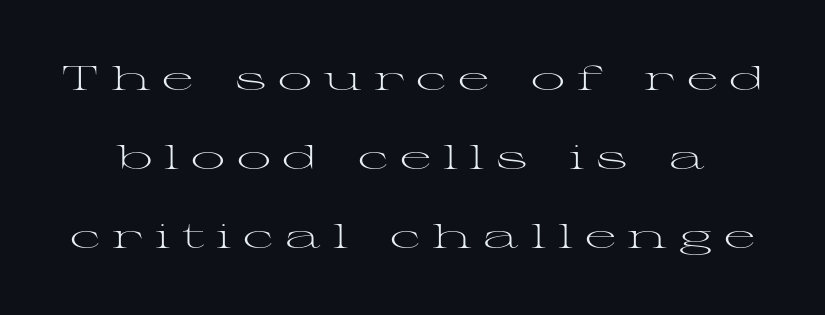
{"serif": "yes", "italic": "no", "bold": "no", "weight": "light", "width": "wide", "stroke_contrast": "medium", "x_height": "medium", "monospaced": "no", "underline": "no", "line_spacing": "loose", "line_spacing_ratio": 2.32, "letter_spacing": "wide", "letter_spacing_em": 0.34, "glyph_px": 34}
